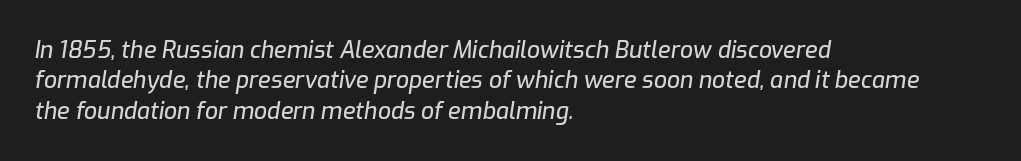
The image shows 23 px text type, italic (leaning right); set left-aligned, normal line spacing (1.32x), normal letter spacing, not underlined.
